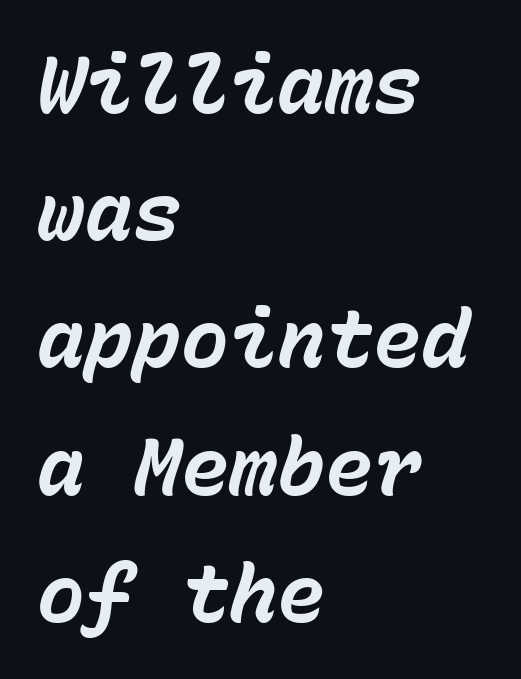
{"italic": "yes", "lean": "right", "slant_degrees": 15, "bold": "yes", "weight": "bold", "width": "normal", "stroke_contrast": "low", "x_height": "medium", "monospaced": "yes", "underline": "no", "align": "left", "line_spacing": "normal", "line_spacing_ratio": 1.59, "letter_spacing": "normal", "letter_spacing_em": 0.0, "glyph_px": 80}
